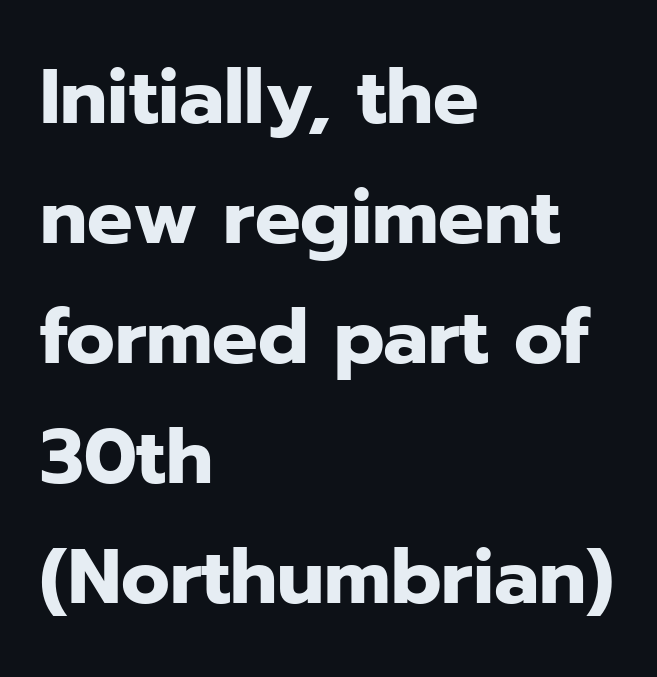
{"serif": "no", "italic": "no", "bold": "yes", "weight": "heavy", "width": "normal", "stroke_contrast": "low", "x_height": "medium", "monospaced": "no", "underline": "no", "align": "left", "line_spacing": "normal", "line_spacing_ratio": 1.58, "letter_spacing": "normal", "letter_spacing_em": 0.0, "glyph_px": 76}
